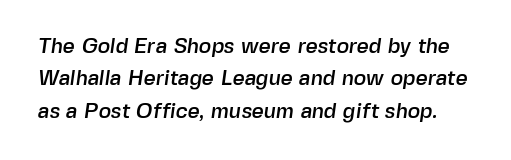
Q: Is the text underlined? A: No.
Q: Is the spacing between letters normal or unusually wide? A: Normal.
Q: Is the spacing between lines tight, normal or loose? A: Normal.
